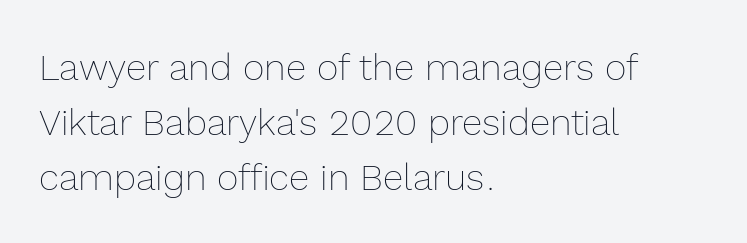
Q: Is the text bold? A: No.
Q: Is the text italic (slanted)? A: No, it is upright.
Q: Is the text underlined? A: No.
Q: How is the paragraph aligned? A: Left-aligned.
Q: Is the spacing between letters normal or unusually wide? A: Normal.
Q: Is the spacing between lines tight, normal or loose? A: Normal.
Q: Width (condensed, normal, or wide)? A: Normal.
Q: x-height? A: Medium.
Q: Monospaced? A: No.
